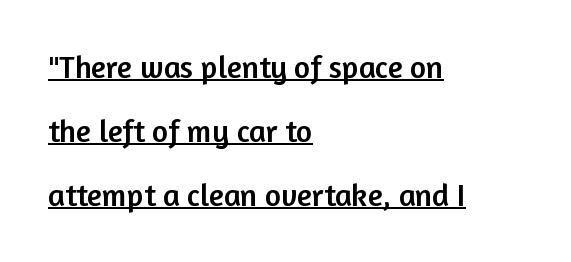
Q: Is the text italic (slanted)? A: No, it is upright.
Q: Is the typeface a serif or a sans-serif typeface? A: Sans-serif.
Q: Is the text underlined? A: Yes.
Q: How is the paragraph aligned? A: Left-aligned.
Q: Is the spacing between letters normal or unusually wide? A: Normal.
Q: Is the spacing between lines tight, normal or loose? A: Loose.
Q: Width (condensed, normal, or wide)? A: Normal.
Q: Stroke contrast? A: Low.
Q: x-height? A: Medium.
Q: Monospaced? A: No.
